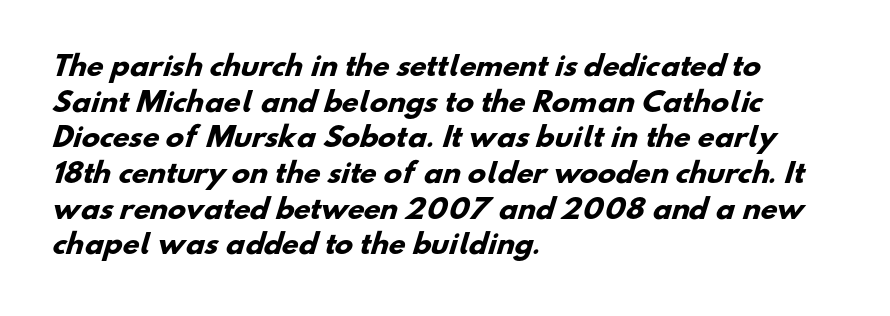
The image shows 27 px bold type; set left-aligned, normal line spacing (1.32x), normal letter spacing, not underlined.
